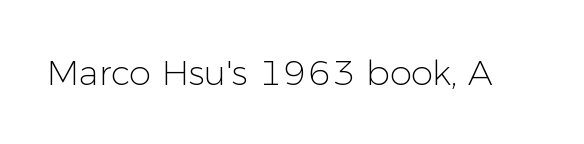
A typesetter would label this face a sans. A roman cut, with each character standing at attention. Type without underlining. Proportional: the letters do not fall into vertical columns. The characters are drawn with everyday or finer stroke widths.
